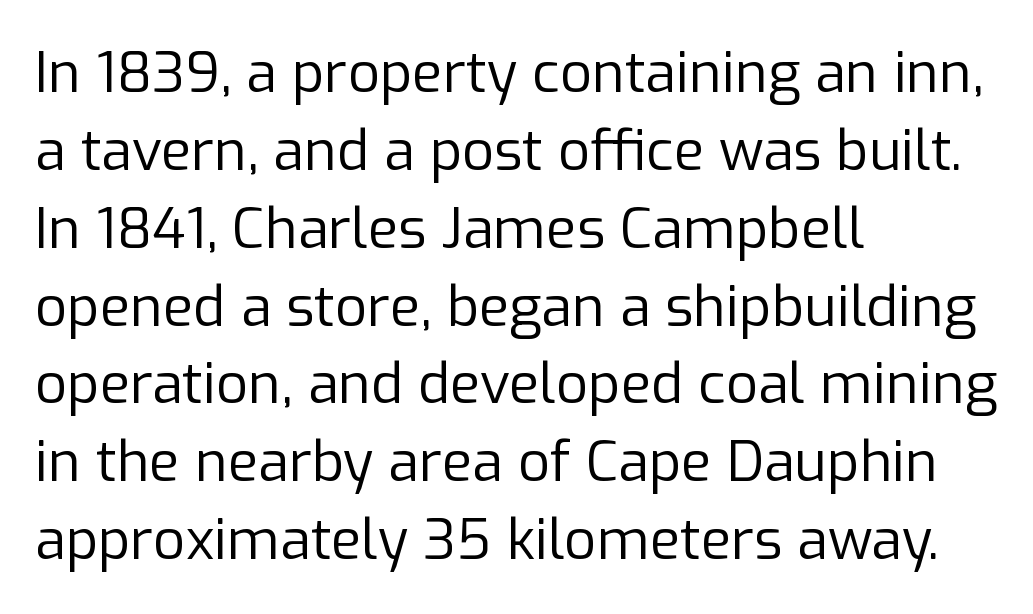
The image shows 56 px regular-weight sans-serif type, upright; set left-aligned, normal line spacing (1.39x), normal letter spacing, not underlined; low stroke contrast and a medium x-height.
